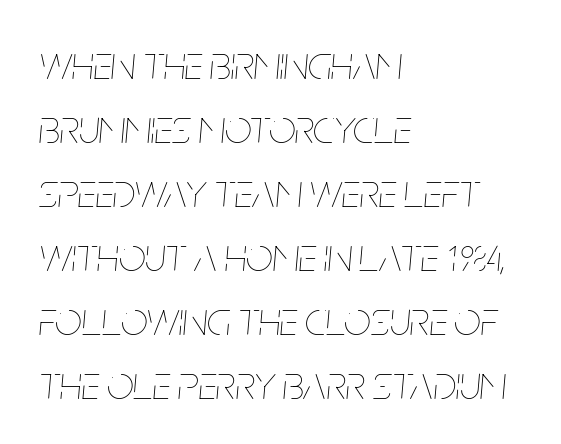
{"italic": "yes", "lean": "right", "slant_degrees": 5, "bold": "no", "weight": "thin", "width": "condensed", "stroke_contrast": "low", "x_height": "large", "monospaced": "no", "underline": "no", "align": "left", "line_spacing": "normal", "line_spacing_ratio": 1.36, "letter_spacing": "normal", "letter_spacing_em": 0.0, "glyph_px": 47}
